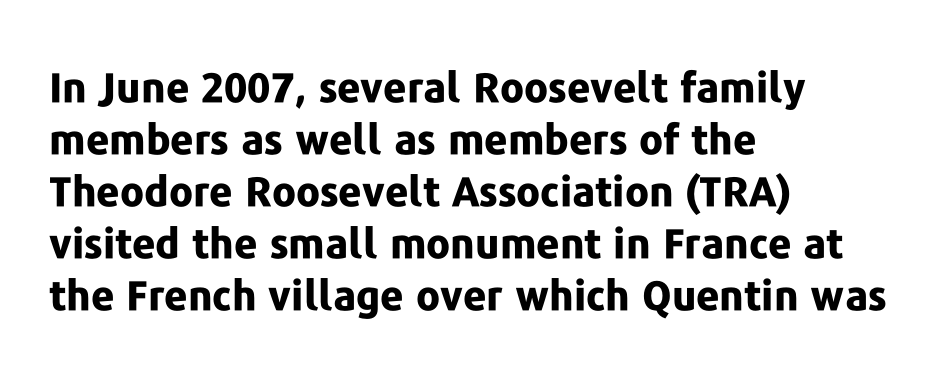
{"serif": "no", "italic": "no", "bold": "yes", "weight": "bold", "width": "normal", "stroke_contrast": "low", "x_height": "medium", "monospaced": "no", "underline": "no", "align": "left", "line_spacing": "normal", "line_spacing_ratio": 1.27, "letter_spacing": "normal", "letter_spacing_em": 0.0, "glyph_px": 41}
